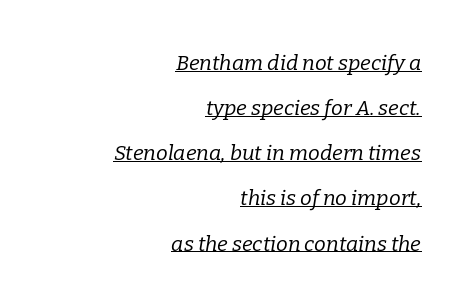
{"italic": "yes", "lean": "right", "slant_degrees": 9, "bold": "no", "underline": "yes", "align": "right", "line_spacing": "loose", "line_spacing_ratio": 2.15, "letter_spacing": "normal", "letter_spacing_em": 0.0, "glyph_px": 21}
